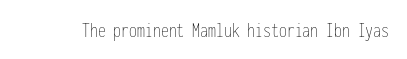
{"italic": "no", "bold": "no", "underline": "no", "letter_spacing": "normal", "letter_spacing_em": 0.0, "glyph_px": 21}
